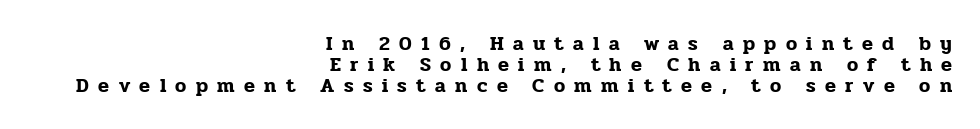
Ordinary non-slanted type is in use. Students, note that the glyphs here are deliberately spaced far apart. Is the block centered? No — it sits flush against the right margin. The leading is snug, giving the passage a crowded texture.
